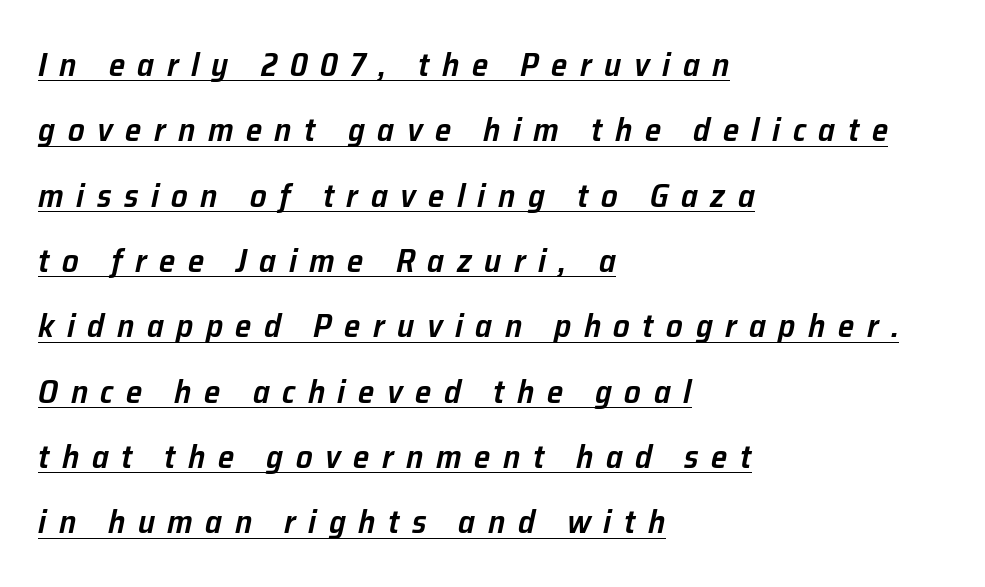
{"italic": "yes", "lean": "right", "slant_degrees": 12, "bold": "semi", "weight": "semibold", "width": "normal", "stroke_contrast": "low", "x_height": "medium", "monospaced": "no", "underline": "yes", "align": "left", "line_spacing": "loose", "line_spacing_ratio": 1.98, "letter_spacing": "wide", "letter_spacing_em": 0.38, "glyph_px": 33}
